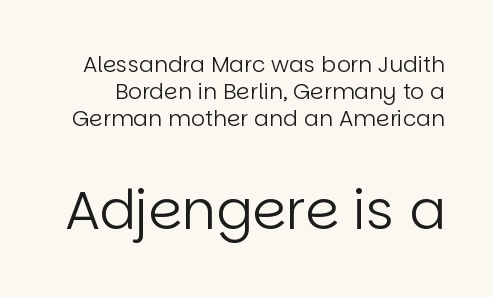
The image shows 54 px regular-weight sans-serif type, upright; set line spacing 1.23x, normal letter spacing, not underlined; the second (bottom) block is 2.45x larger; low stroke contrast and a large x-height.
